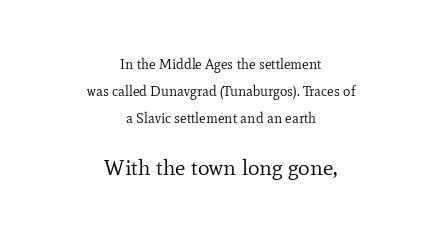
The image shows 22 px text type, upright; set centered, loose line spacing (1.92x), normal letter spacing, not underlined; the second (bottom) block is 1.57x larger.
